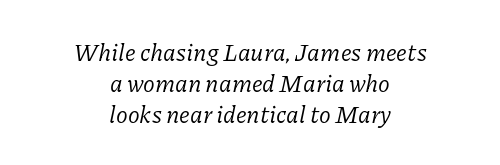
Q: Is the text bold? A: No.
Q: Is the text italic (slanted)? A: Yes, it leans right by about 11 degrees.
Q: Is the text underlined? A: No.
Q: How is the paragraph aligned? A: Centered.
Q: Is the spacing between letters normal or unusually wide? A: Normal.
Q: Is the spacing between lines tight, normal or loose? A: Normal.
